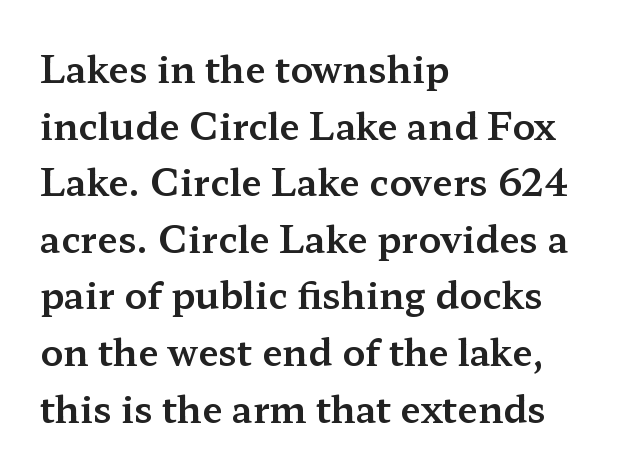
When letters stand straight like this, we call the style roman or upright. The face used here is proportionally spaced, like ordinary book or web type. Whoever set this chose a conventional vertical rhythm. Beneath every word, the page is bare. Short and long lines alike share a common starting point at left. Tracking here is standard; glyphs follow each other at the usual distance.
